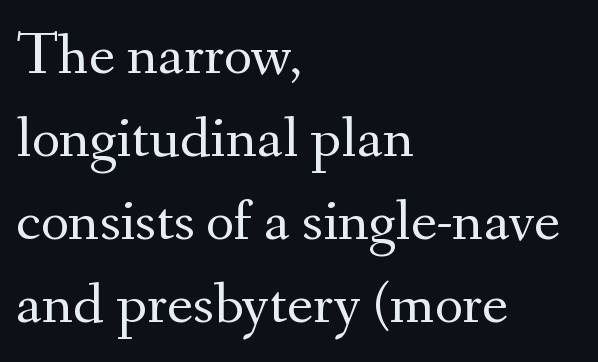
{"serif": "yes", "italic": "no", "bold": "no", "weight": "regular", "width": "normal", "stroke_contrast": "medium", "x_height": "small", "monospaced": "no", "underline": "no", "align": "left", "line_spacing": "normal", "line_spacing_ratio": 1.36, "letter_spacing": "normal", "letter_spacing_em": 0.0, "glyph_px": 61}
